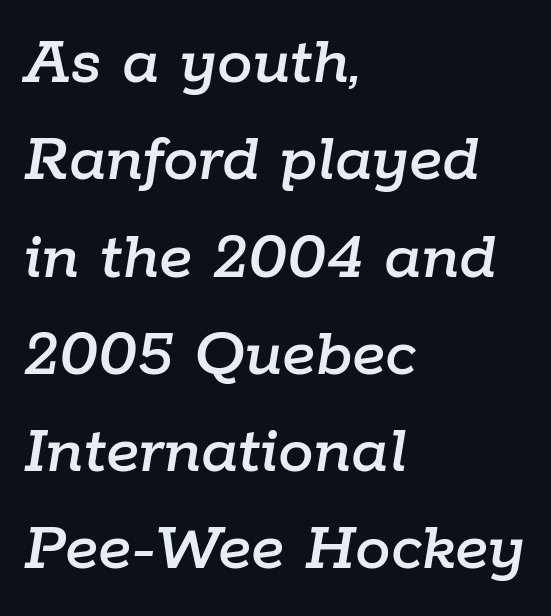
The image shows 71 px text type, italic (leaning right); set left-aligned, normal line spacing (1.37x), normal letter spacing, not underlined; low stroke contrast and a medium x-height.
